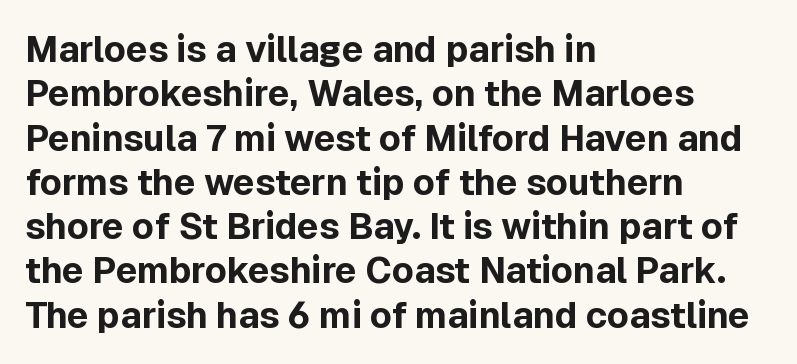
The rendering uses natural spacing where letterforms have individual widths. Standard letterfit; no display-style spreading of the glyphs. The zone under the glyphs is completely vacant. Does the copy run flush right? No — it runs flush left. The type family on display is of the sans-serif kind.
